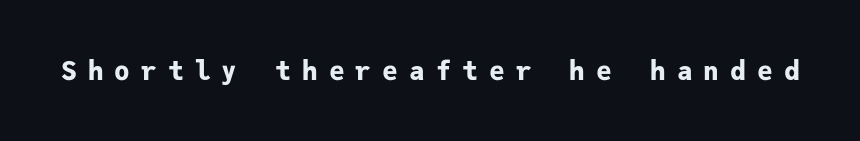
The image shows 26 px bold type, upright; set unusually wide letter spacing (+0.43 em), not underlined.
